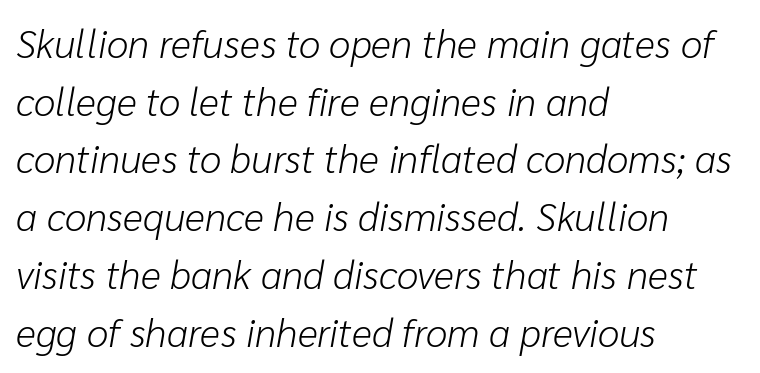
The image shows 39 px light type, italic (leaning right); set left-aligned, normal line spacing (1.48x), normal letter spacing, not underlined; low stroke contrast and a medium x-height.
